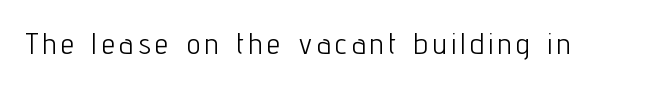
The image shows 30 px light, condensed sans-serif type, upright; set not underlined; low stroke contrast and a medium x-height.
